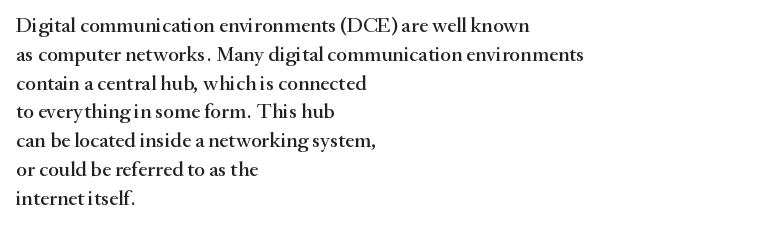
{"italic": "no", "underline": "no", "align": "left", "line_spacing": "normal", "line_spacing_ratio": 1.37, "letter_spacing": "normal", "letter_spacing_em": 0.0, "glyph_px": 21}
